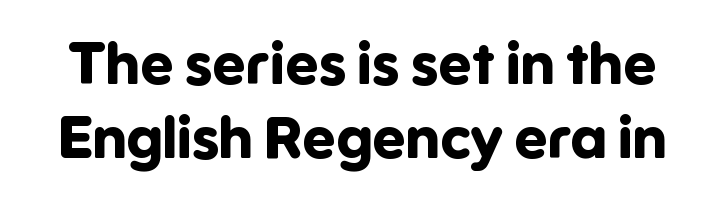
{"serif": "no", "italic": "no", "bold": "yes", "weight": "bold", "width": "normal", "stroke_contrast": "low", "x_height": "medium", "monospaced": "no", "underline": "no", "line_spacing": "normal", "line_spacing_ratio": 1.26, "letter_spacing": "normal", "letter_spacing_em": 0.0, "glyph_px": 59}
